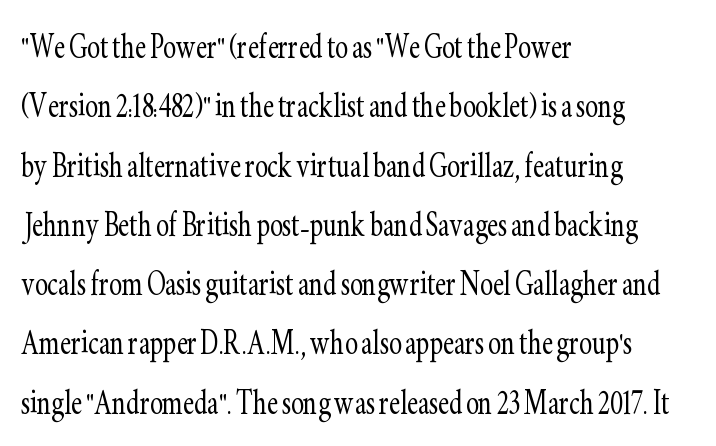
{"serif": "yes", "italic": "no", "bold": "no", "weight": "light", "width": "condensed", "stroke_contrast": "low", "x_height": "small", "monospaced": "no", "underline": "no", "align": "left", "line_spacing": "normal", "line_spacing_ratio": 1.52, "letter_spacing": "normal", "letter_spacing_em": 0.0, "glyph_px": 39}
